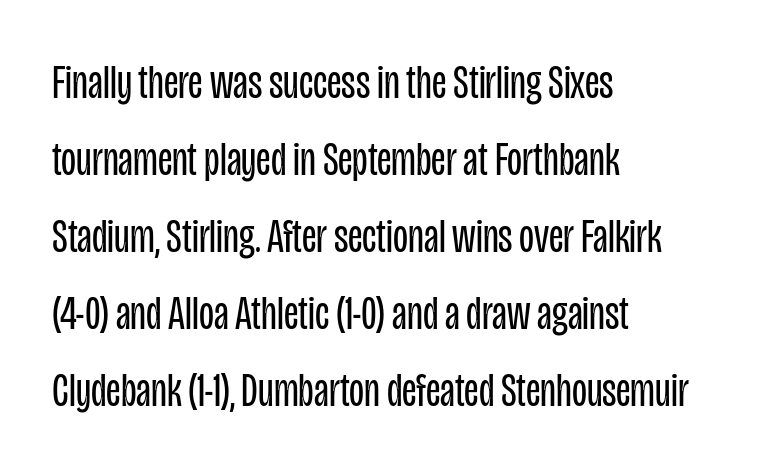
{"serif": "no", "italic": "no", "bold": "no", "weight": "regular", "width": "condensed", "stroke_contrast": "low", "x_height": "large", "monospaced": "no", "underline": "no", "align": "left", "line_spacing": "normal", "line_spacing_ratio": 1.57, "letter_spacing": "normal", "letter_spacing_em": 0.0, "glyph_px": 49}
